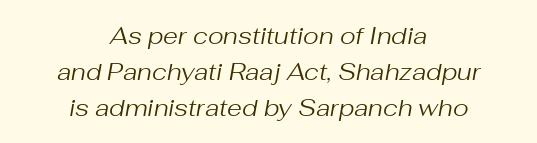
The designer left line spacing at the default. Think standard paragraph weight, or any step lighter than that. The line texture is even and compact thanks to regular tracking. The specimen omits any rule beneath the text block's lines. The axis of the letterforms is tilted away from vertical. Horizontal alignment here is central, giving a formal, balanced look.
